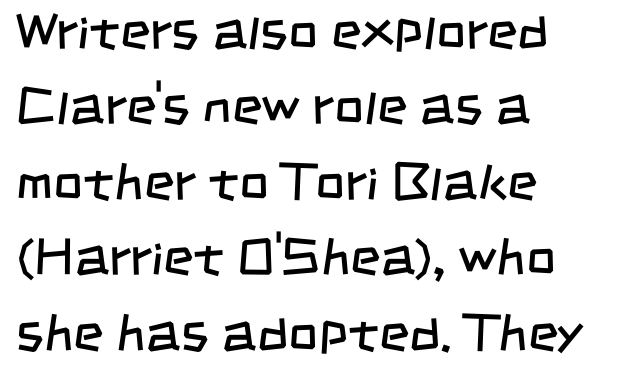
{"serif": "no", "bold": "no", "weight": "regular", "width": "condensed", "stroke_contrast": "low", "x_height": "large", "monospaced": "no", "underline": "no", "align": "left", "line_spacing": "normal", "line_spacing_ratio": 1.45, "letter_spacing": "normal", "letter_spacing_em": 0.0, "glyph_px": 52}
